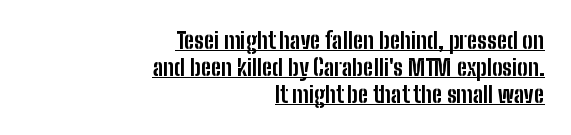
The image shows 22 px bold type, upright; set right-aligned, line spacing 1.22x, normal letter spacing, underlined.
